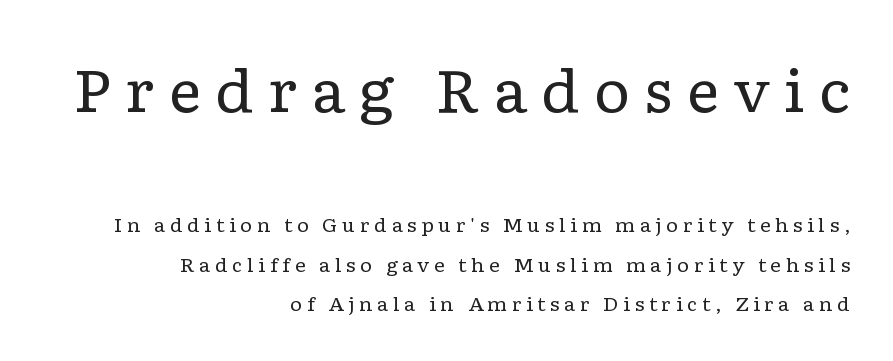
{"serif": "yes", "italic": "no", "bold": "no", "weight": "regular", "width": "wide", "stroke_contrast": "low", "x_height": "medium", "monospaced": "no", "underline": "no", "align": "right", "line_spacing": "loose", "line_spacing_ratio": 2.07, "letter_spacing": "wide", "letter_spacing_em": 0.23, "larger_block": "first", "size_ratio": 3.05, "glyph_px": 58}
